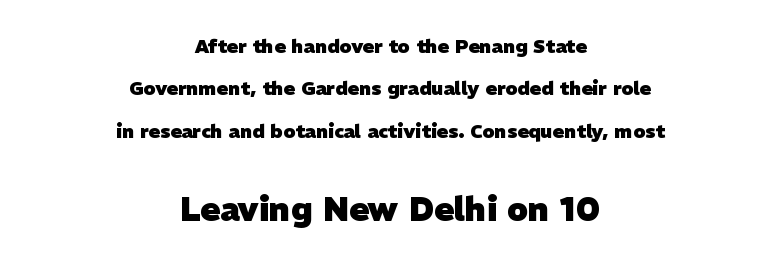
Q: Is the text bold? A: Yes.
Q: Is the typeface a serif or a sans-serif typeface? A: Sans-serif.
Q: Is the text underlined? A: No.
Q: How is the paragraph aligned? A: Centered.
Q: Is the spacing between letters normal or unusually wide? A: Normal.
Q: Is the spacing between lines tight, normal or loose? A: Loose.
Q: Which block of text is set in a larger size, the first (top) or the second (bottom)? A: The second (bottom) one.
Q: Width (condensed, normal, or wide)? A: Normal.
Q: Stroke contrast? A: Low.
Q: x-height? A: Medium.
Q: Monospaced? A: No.
